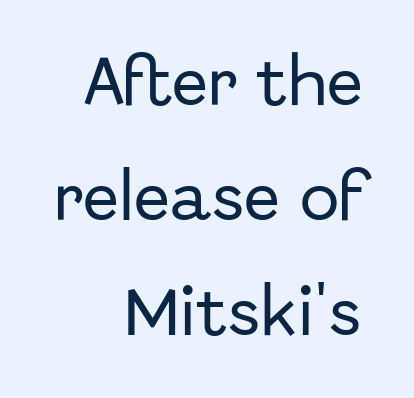
The image shows 53 px sans-serif type, upright; set right-aligned, loose line spacing (2.17x), normal letter spacing, not underlined; low stroke contrast and a medium x-height.
